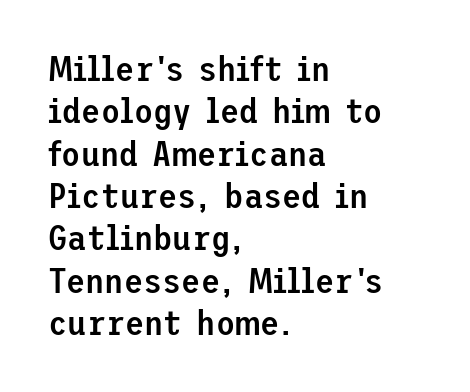
Do the letters lean? They stand straight. This sample uses plain, unmodified letter spacing. Only glyphs here, with clear space below each row. The ragged edge is on the right, which tells us the setting is flush left.
